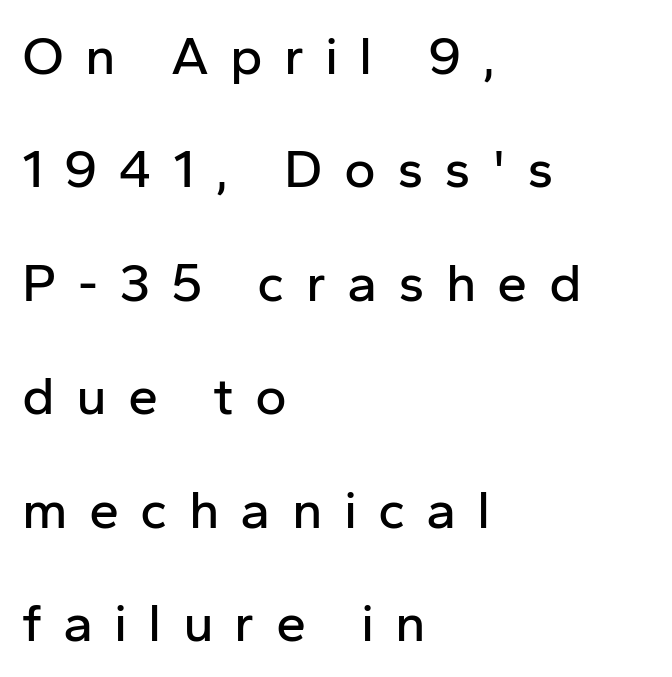
{"serif": "no", "italic": "no", "width": "normal", "stroke_contrast": "low", "x_height": "medium", "monospaced": "no", "underline": "no", "align": "left", "line_spacing": "loose", "line_spacing_ratio": 2.1, "letter_spacing": "wide", "letter_spacing_em": 0.39, "glyph_px": 54}
